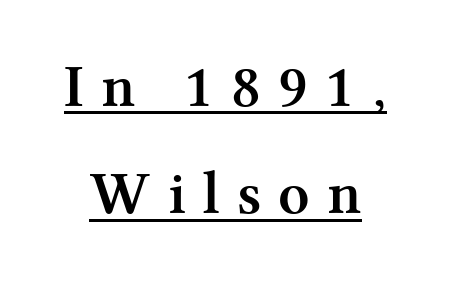
The image shows 61 px semibold serif type, upright; set line spacing 1.76x, unusually wide letter spacing (+0.28 em), underlined; medium stroke contrast and a medium x-height.
